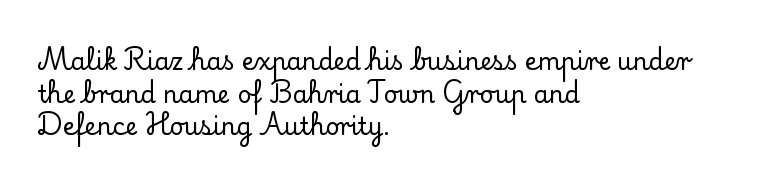
The image shows 24 px text type, upright; set left-aligned, normal line spacing (1.36x), normal letter spacing, not underlined.
